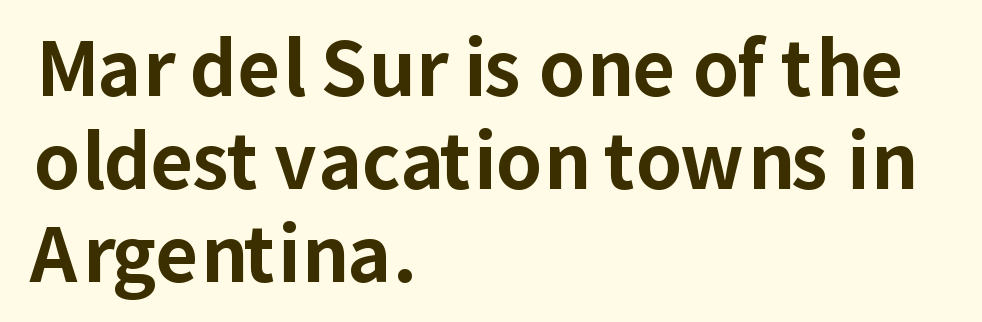
The image shows 74 px bold sans-serif type, upright; set left-aligned, normal line spacing (1.26x), normal letter spacing, not underlined; low stroke contrast and a medium x-height.
